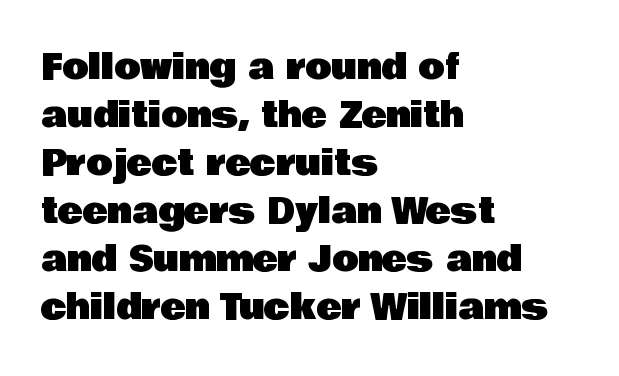
The image shows 34 px sans-serif type, upright; set left-aligned, normal line spacing (1.41x), normal letter spacing, not underlined; low stroke contrast and a large x-height.
